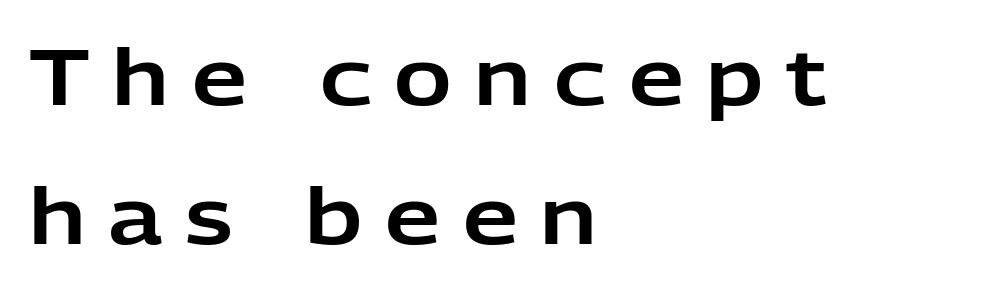
Q: Is the text italic (slanted)? A: No, it is upright.
Q: Is the typeface a serif or a sans-serif typeface? A: Sans-serif.
Q: Is the text underlined? A: No.
Q: How is the paragraph aligned? A: Left-aligned.
Q: Is the spacing between letters normal or unusually wide? A: Unusually wide.
Q: Width (condensed, normal, or wide)? A: Normal.
Q: Stroke contrast? A: Low.
Q: x-height? A: Medium.
Q: Monospaced? A: No.
